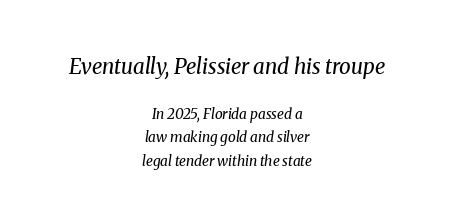
The image shows 21 px text type, italic (leaning right); set centered, normal line spacing (1.67x), normal letter spacing, not underlined; the first (top) block is 1.5x larger.
